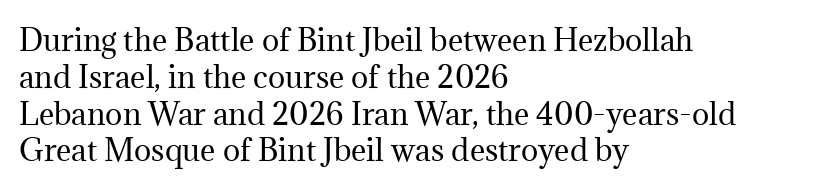
{"serif": "yes", "italic": "no", "bold": "no", "weight": "regular", "width": "normal", "stroke_contrast": "medium", "x_height": "medium", "monospaced": "no", "underline": "no", "align": "left", "line_spacing": "normal", "line_spacing_ratio": 1.27, "letter_spacing": "normal", "letter_spacing_em": 0.0, "glyph_px": 29}
